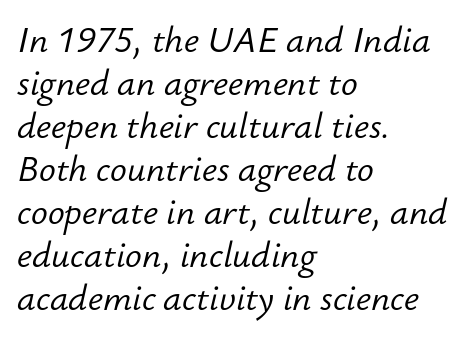
Q: Is the text bold? A: No.
Q: Is the text italic (slanted)? A: Yes, it leans right by about 12 degrees.
Q: Is the text underlined? A: No.
Q: How is the paragraph aligned? A: Left-aligned.
Q: Is the spacing between letters normal or unusually wide? A: Normal.
Q: Width (condensed, normal, or wide)? A: Normal.
Q: Stroke contrast? A: Low.
Q: x-height? A: Small.
Q: Monospaced? A: No.
